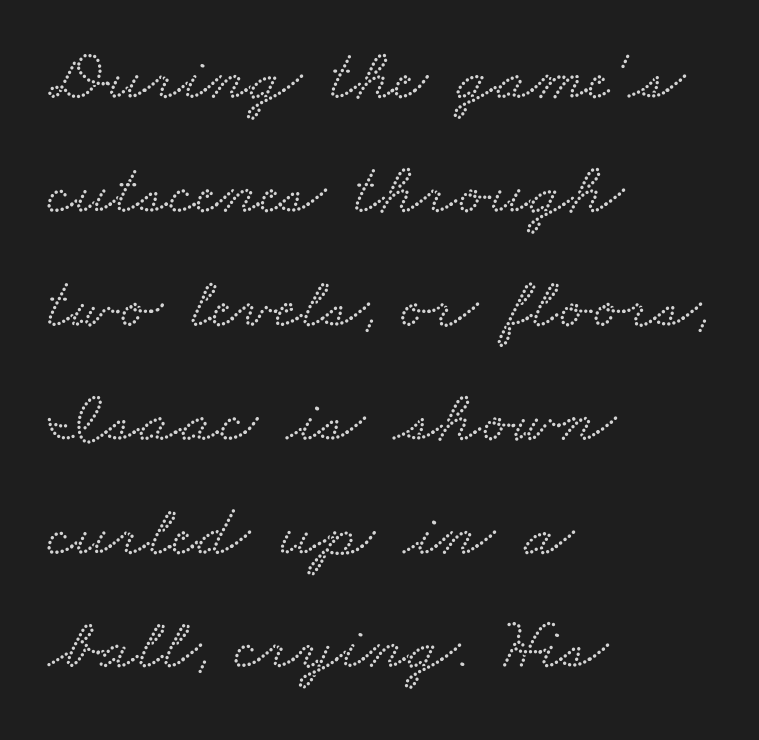
Compared with typical paragraphs, the rows here are spaced about the same. Alignment: flush left. These lines are rendered in a variable-pitch font. The type family on display is of the serif kind.
